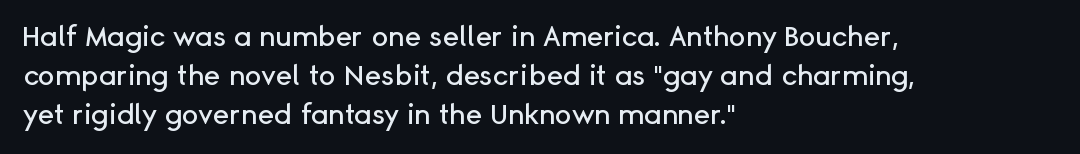
The specimen omits any rule beneath the text block's lines. The letters advance in unequal steps, a hallmark of proportional type. Between one letter and the next there's only the usual sliver of space. This is sans-serif lettering, the kind often seen on screens and signage. Horizontally, the lines are justified to the leading edge only. Posture: vertical.
